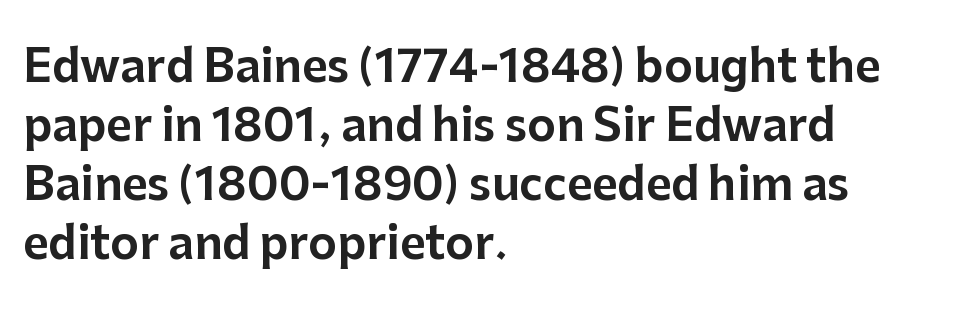
The image shows 44 px sans-serif type, upright; set left-aligned, normal line spacing (1.34x), normal letter spacing, not underlined; low stroke contrast and a medium x-height.
